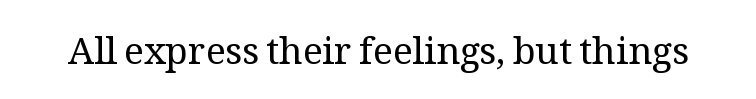
Inter-character spacing is left at the font's built-in metrics. Here the designer chose a conventional face with non-uniform glyph widths. The text was rendered using a seriffed face with decorative stroke endings. The lettering stays uniformly vertical, giving the passage a roman look. Bold? No — there's no thickening of the strokes.
